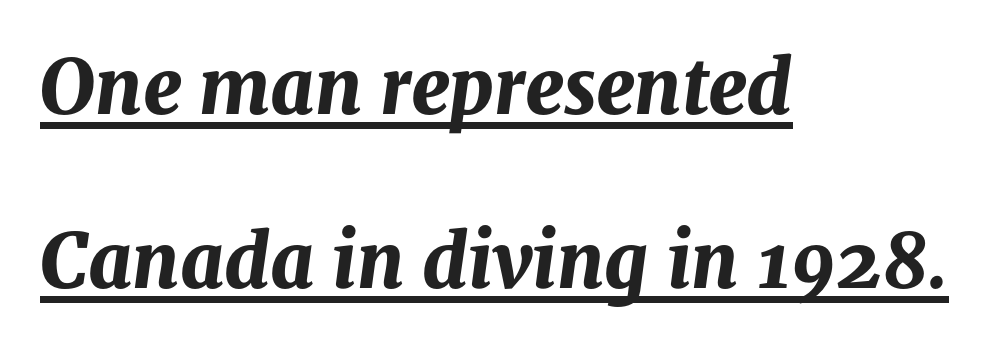
Q: Is the text bold? A: Yes.
Q: Is the text italic (slanted)? A: Yes, it leans right by about 8 degrees.
Q: Is the text underlined? A: Yes.
Q: How is the paragraph aligned? A: Left-aligned.
Q: Is the spacing between letters normal or unusually wide? A: Normal.
Q: Is the spacing between lines tight, normal or loose? A: Loose.
Q: Width (condensed, normal, or wide)? A: Normal.
Q: Stroke contrast? A: Medium.
Q: x-height? A: Medium.
Q: Monospaced? A: No.
